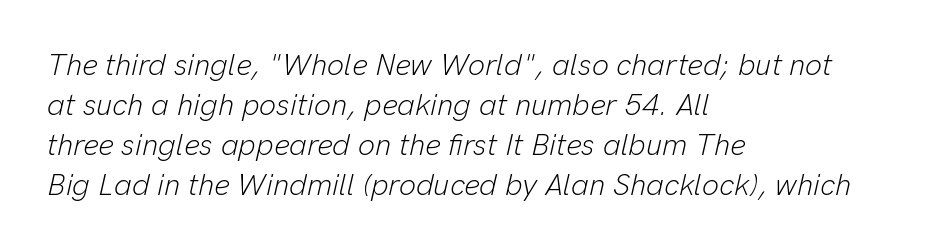
{"italic": "yes", "lean": "right", "slant_degrees": 13, "bold": "no", "weight": "light", "width": "normal", "stroke_contrast": "low", "x_height": "medium", "monospaced": "no", "underline": "no", "align": "left", "line_spacing": "normal", "line_spacing_ratio": 1.33, "letter_spacing": "normal", "letter_spacing_em": 0.0, "glyph_px": 30}
